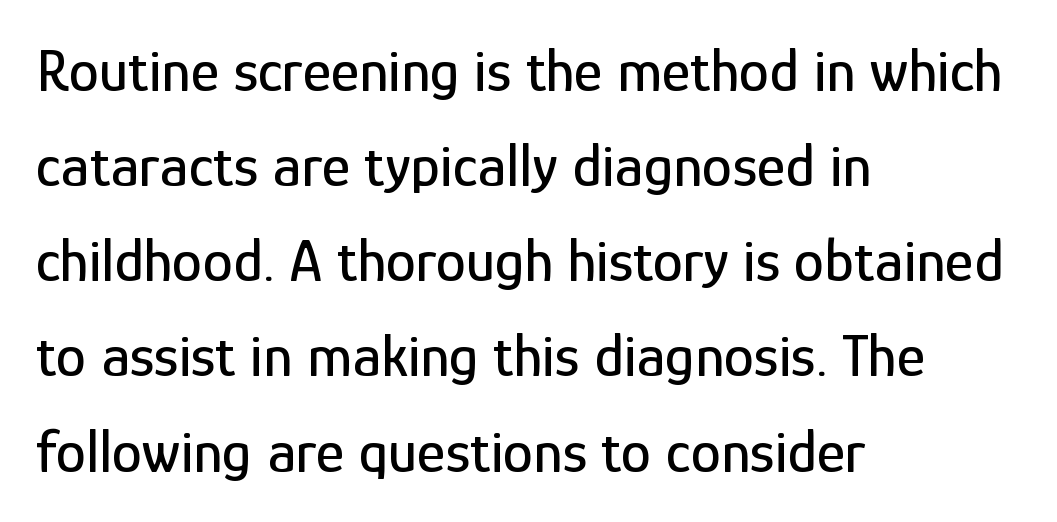
The image shows 61 px condensed sans-serif type, upright; set left-aligned, normal line spacing (1.56x), normal letter spacing, not underlined; low stroke contrast and a medium x-height.
